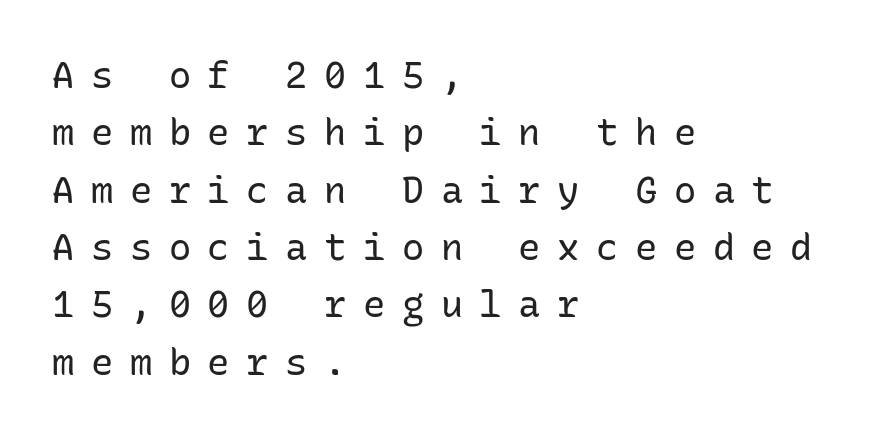
Letter spacing: wide. Designer's note — italics off, roman on. A bare baseline throughout the passage. A typesetter would call this monospace, since all characters share one set width. Horizontal alignment here is leftward, the default for most running prose.
